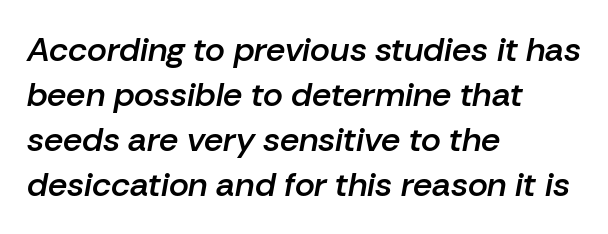
Honestly, there is no underline to notice here at all. This sample uses plain, unmodified letter spacing. Look at the stroke-to-counter ratio: somewhat heavy, a semibold. Horizontal bands of white between lines are of average thickness. The lettering tilts uniformly, giving the passage an italic look.
